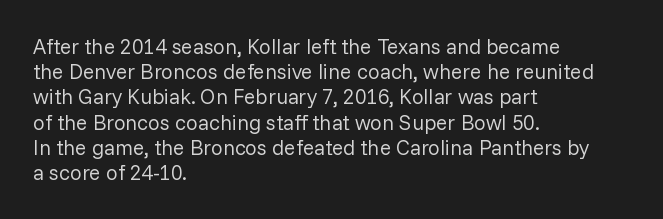
The image shows 21 px text type, upright; set left-aligned, line spacing 1.2x, normal letter spacing, not underlined.
